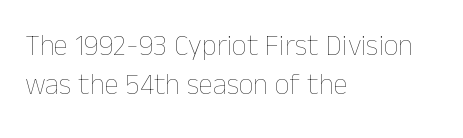
No italicization has been applied; the sample stays upright. Each letter keeps its own natural width here, so spacing adapts to shape. Regarding leading, the lines here are spaced in the standard way. Reading down the block, your eye returns to a fixed left position each line. The foot of each line stays bare and open. You could call the tracking neutral — neither tight nor loose.
